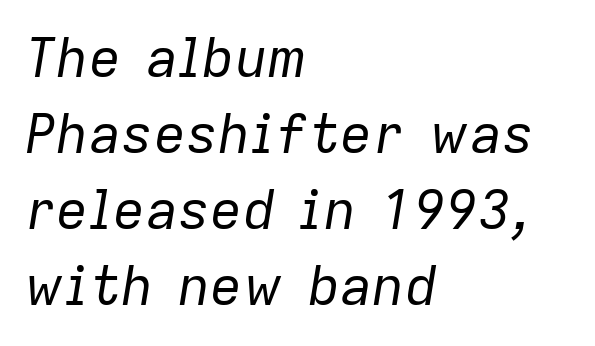
Horizontal bands of white between lines are of average thickness. Ink coverage per letter is moderate at most. Any mark beneath the type? The region is blank. The font's italic variant was chosen for this text. Caption: standard tracking, unaltered. The passage shown is typed in a proportional face where columns would drift.
